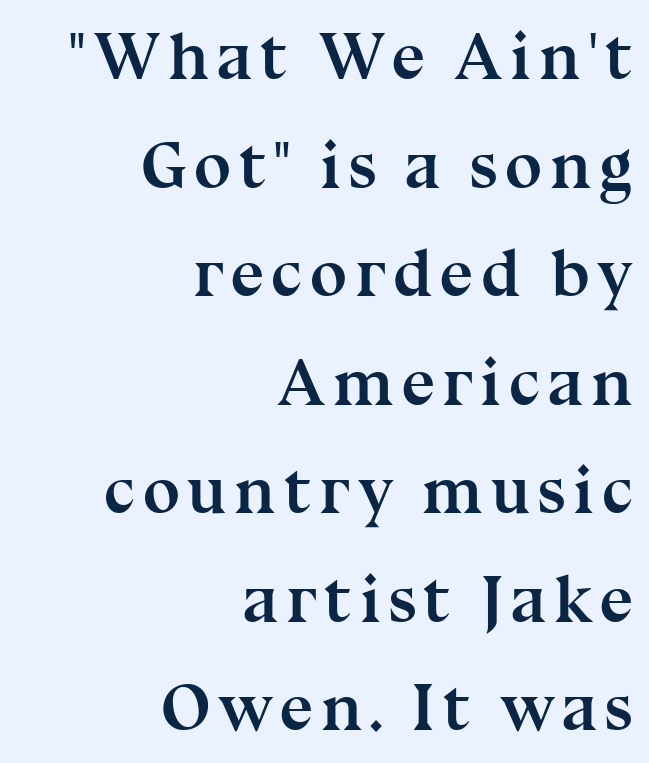
Leftover space on each line is placed entirely before the opening word. Posture: upright roman. The rendering uses a moderate line-height, typical for paragraphs. These lines carry a lot of weight — the face is fully bold.
